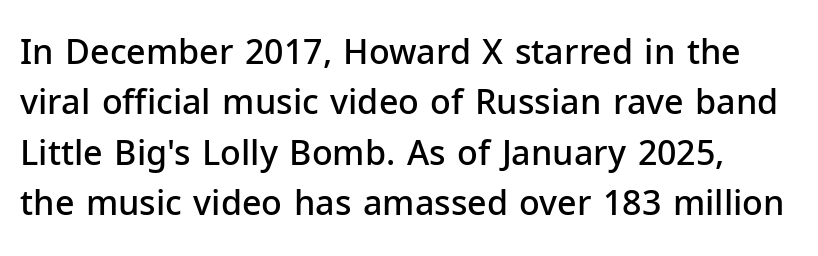
In terms of weight, the rendering is demibold, just under bold. The font family rendered here belongs to the sans-serif group. The baseline area is clear. Vertical spacing — default. A typesetter would call this proportional, since set widths differ per character.
